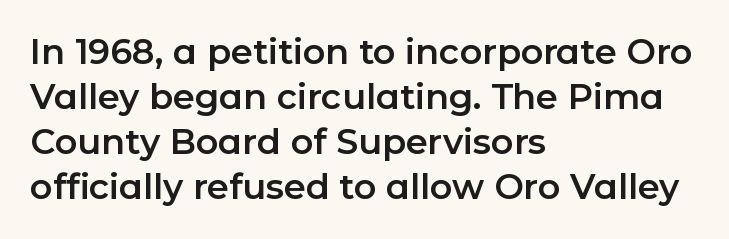
Every character sits straight up, as roman type does. The text block is weighted toward the left margin, trailing off unevenly rightward. The typeface chosen for these lines omits serifs. Underlining? Definitely not there.
